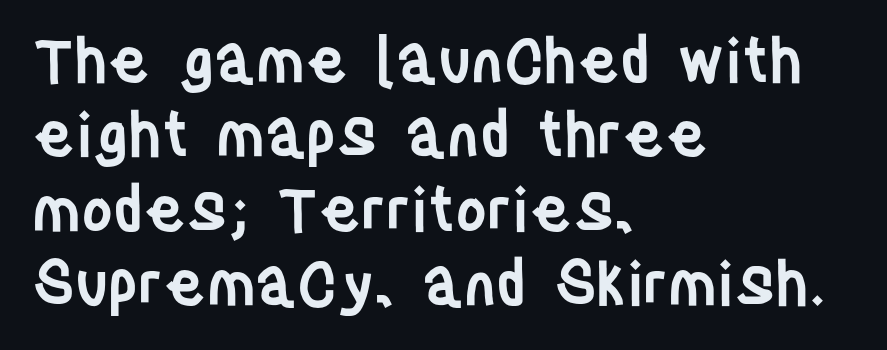
The image shows 61 px semibold, condensed sans-serif type, upright; set left-aligned, line spacing 1.22x, normal letter spacing, not underlined; low stroke contrast and a large x-height.
